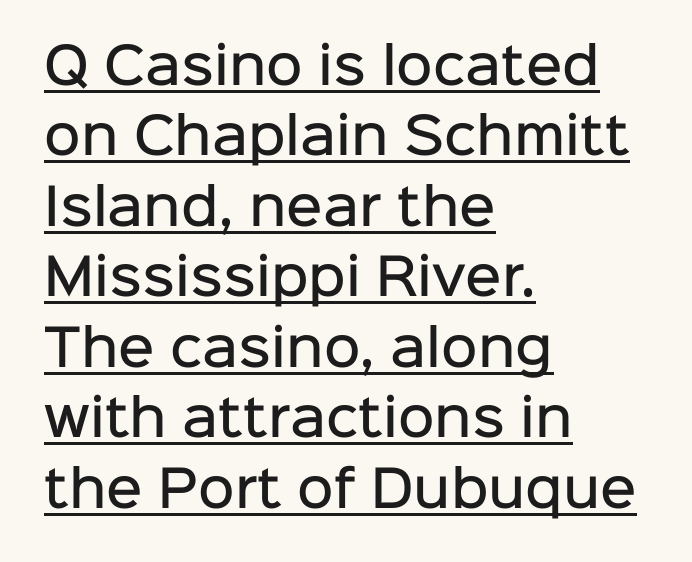
Is this a sans? Yes — the strokes have no serifs. Looks like someone drew a line under every word here. This is moderately heavy type, rendered in semibold. Note the varied advance widths — an 'i' is clearly narrower than an 'm'. These lines are set flush left with a ragged right edge.
